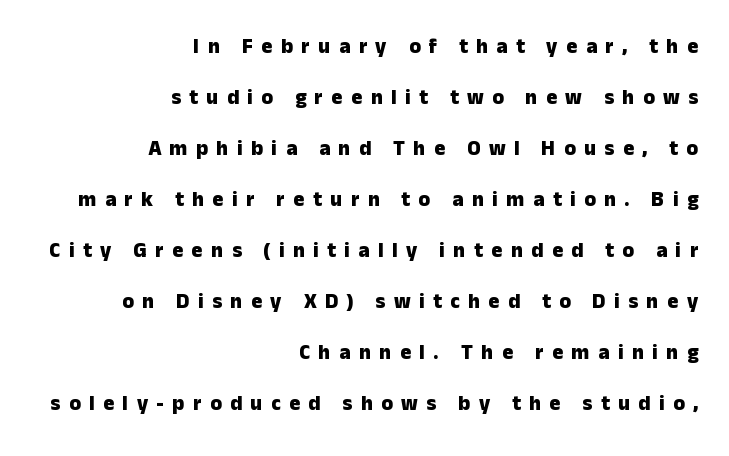
The line-height multiplier appears high, well above default. Tracking here is generous; glyphs stand well apart from one another. Ascenders rise straight up at ninety degrees. Heavy, bold letterforms.
